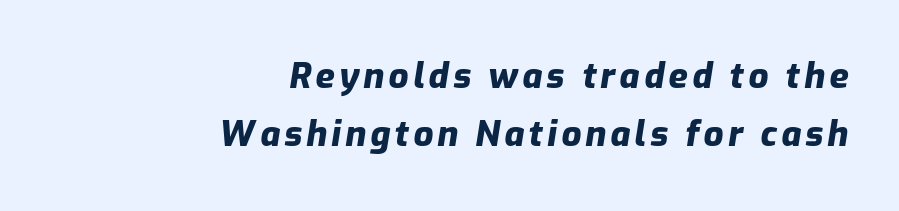
The text carries the slant typical of an italic or oblique font. Teacher's note: observe the even right margin — that is flush-right alignment. As a designer I'd log this as weight 700, bold. Horizontal bands of white between lines are of average thickness. A typesetter would call this proportional, since set widths differ per character.
